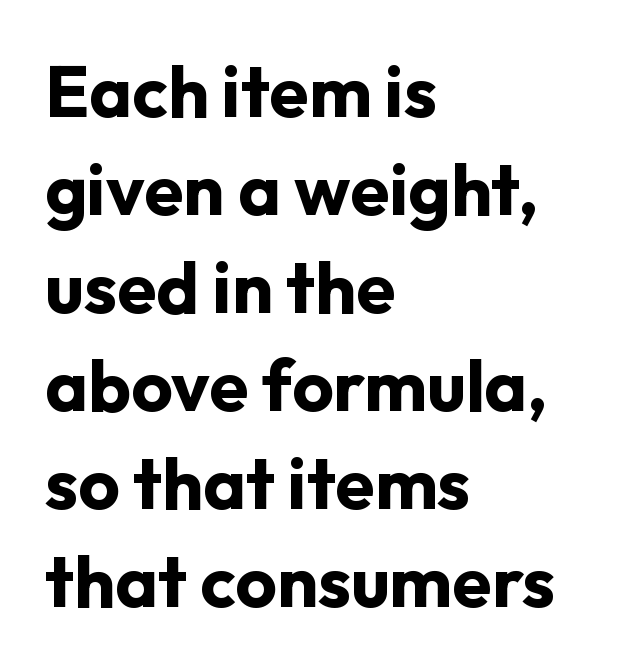
The rendering shows plain stroke endings on the letterforms — a sans-serif design. Line beginnings align vertically; line endings do not. Tracking here is standard; glyphs follow each other at the usual distance. The face used here is proportionally spaced, like ordinary book or web type. No word sits above an underline.
